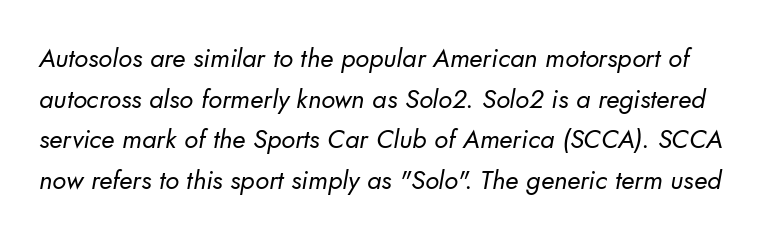
{"bold": "no", "underline": "no", "line_spacing": "normal", "line_spacing_ratio": 1.56, "letter_spacing": "normal", "letter_spacing_em": 0.0, "glyph_px": 26}
